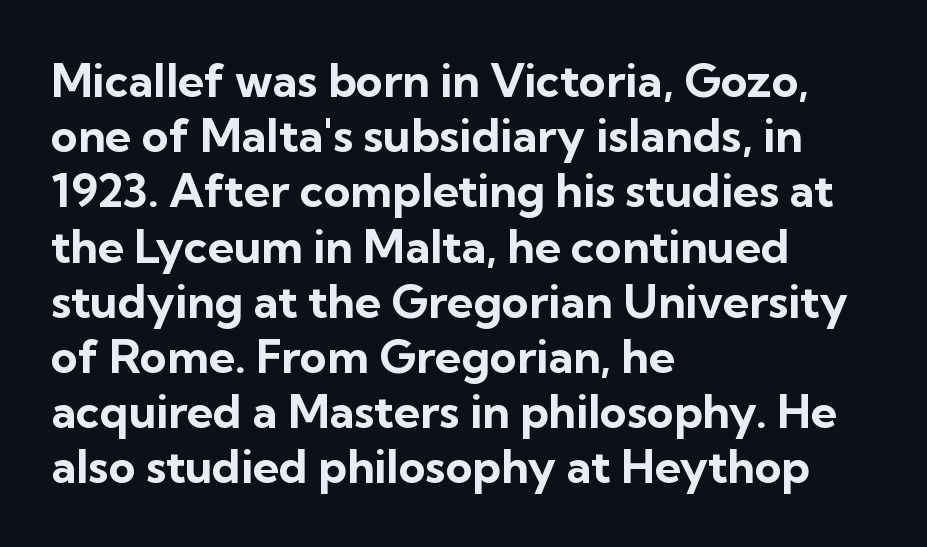
The image shows 46 px bold sans-serif type, upright; set left-aligned, line spacing 1.2x, normal letter spacing, not underlined; low stroke contrast and a medium x-height.
